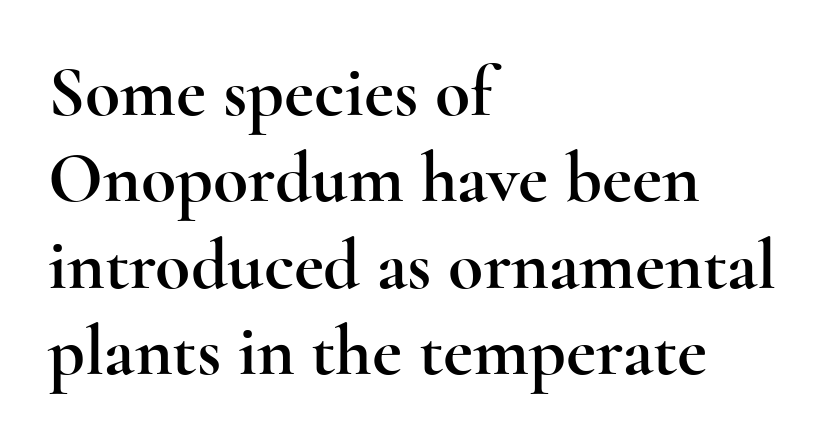
{"serif": "yes", "italic": "no", "width": "wide", "x_height": "small", "monospaced": "no", "underline": "no", "align": "left", "line_spacing_ratio": 1.2, "letter_spacing": "normal", "letter_spacing_em": 0.0, "glyph_px": 72}
